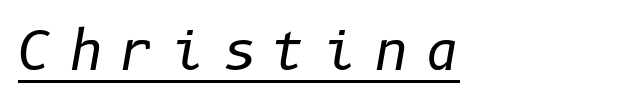
Q: Is the text bold? A: No.
Q: Is the text italic (slanted)? A: Yes, it leans right by about 10 degrees.
Q: Is the text underlined? A: Yes.
Q: Is the spacing between letters normal or unusually wide? A: Unusually wide.
Q: Width (condensed, normal, or wide)? A: Normal.
Q: Stroke contrast? A: Low.
Q: x-height? A: Medium.
